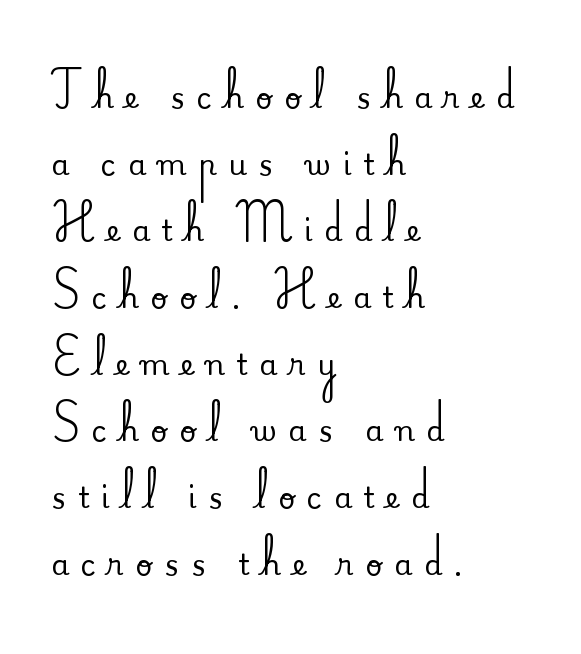
Do the letters lean? They stand straight. Someone cranked the tracking dial way up on this one. Looks like regular typesetting: each glyph gets only the width it needs. What kind of face is this? One with serifs. Which margin do the lines hug? The left one — the right edge is uneven. Leading: increased.
